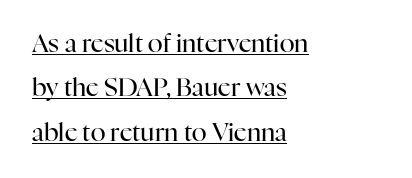
{"italic": "no", "bold": "no", "underline": "yes", "align": "left", "line_spacing_ratio": 1.78, "letter_spacing": "normal", "letter_spacing_em": 0.0, "glyph_px": 25}
